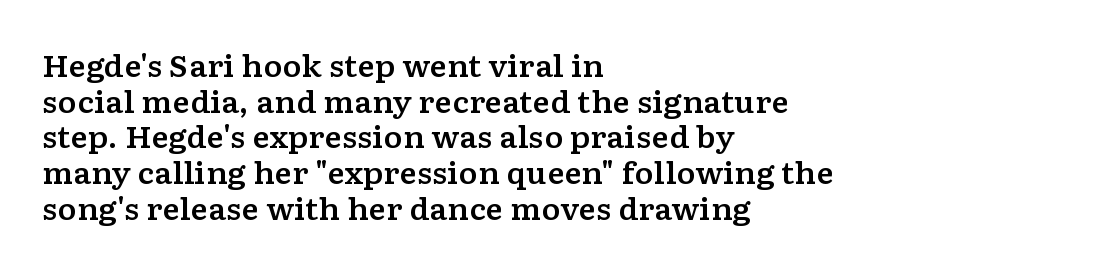
Q: Is the text italic (slanted)? A: No, it is upright.
Q: Is the typeface a serif or a sans-serif typeface? A: Serif.
Q: Is the text underlined? A: No.
Q: How is the paragraph aligned? A: Left-aligned.
Q: Is the spacing between letters normal or unusually wide? A: Normal.
Q: Width (condensed, normal, or wide)? A: Wide.
Q: Stroke contrast? A: Low.
Q: x-height? A: Medium.
Q: Monospaced? A: No.
